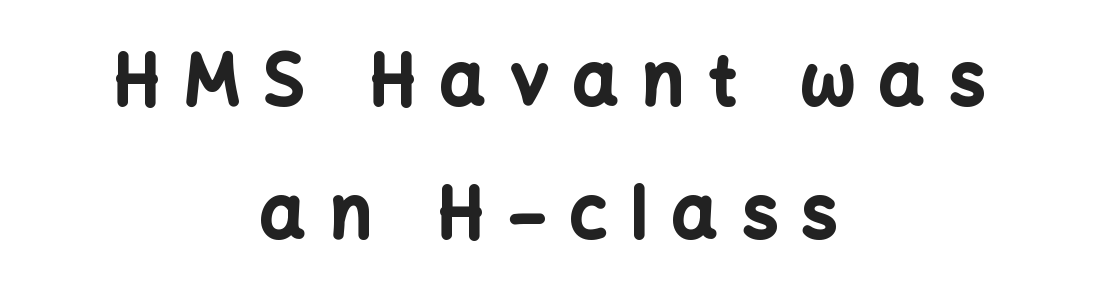
There is plenty of visible air inserted between adjacent glyphs. Do the characters align in a grid? No, the font is proportional. A full-strength bold gives these letters their thick strokes. The passage shown is typeset with a sans-serif family. The passage is arranged like a title page — every line centered. The words here are not underlined.
